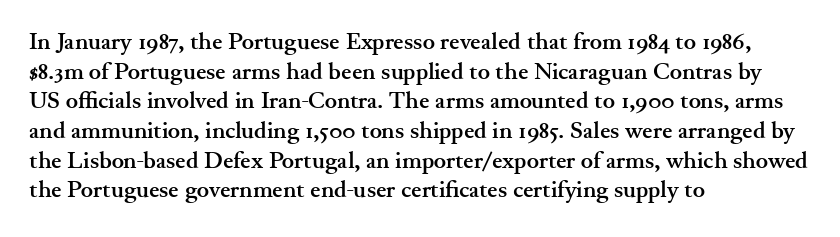
The image shows 23 px bold type, upright; set left-aligned, normal line spacing (1.29x), normal letter spacing, not underlined.
